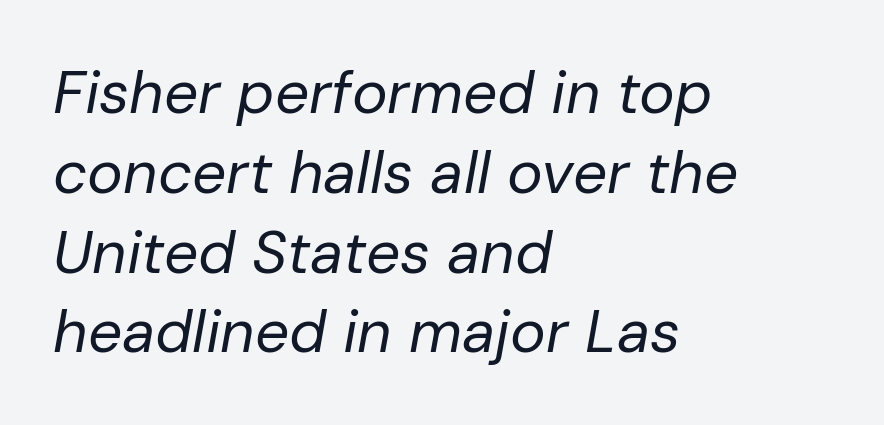
The image shows 60 px regular-weight type, italic (leaning right); set left-aligned, normal line spacing (1.33x), normal letter spacing, not underlined; low stroke contrast and a medium x-height.
